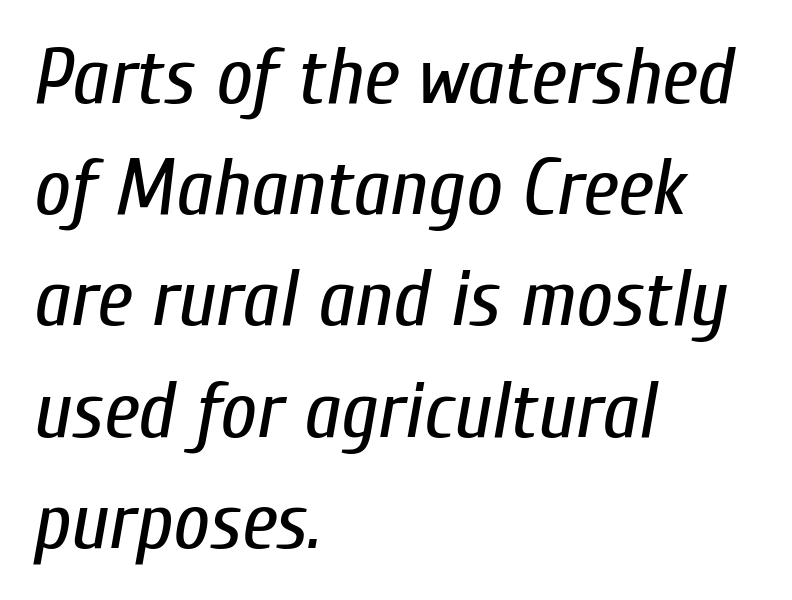
The image shows 80 px regular-weight, condensed type, italic (leaning right); set left-aligned, normal line spacing (1.39x), normal letter spacing, not underlined; low stroke contrast and a medium x-height.
